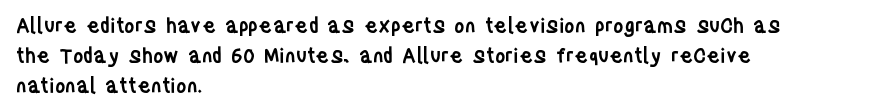
The image shows 20 px text type, upright; set left-aligned, normal line spacing (1.49x), normal letter spacing, not underlined.
